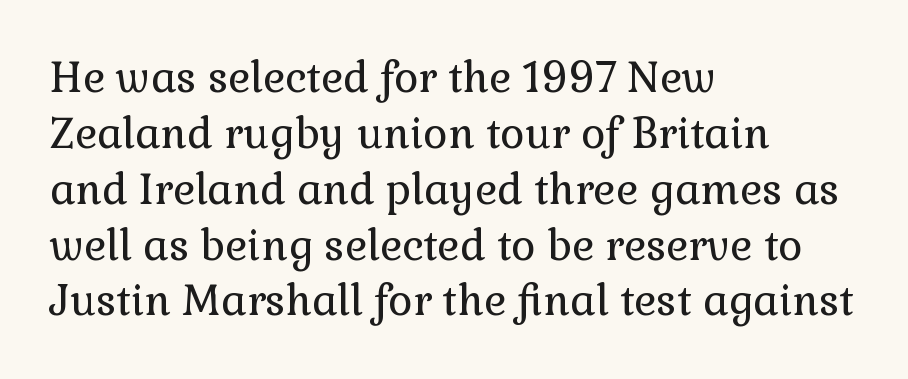
{"serif": "yes", "italic": "no", "bold": "no", "weight": "regular", "width": "normal", "stroke_contrast": "low", "x_height": "medium", "monospaced": "no", "underline": "no", "align": "left", "line_spacing": "normal", "line_spacing_ratio": 1.33, "letter_spacing": "normal", "letter_spacing_em": 0.0, "glyph_px": 42}
